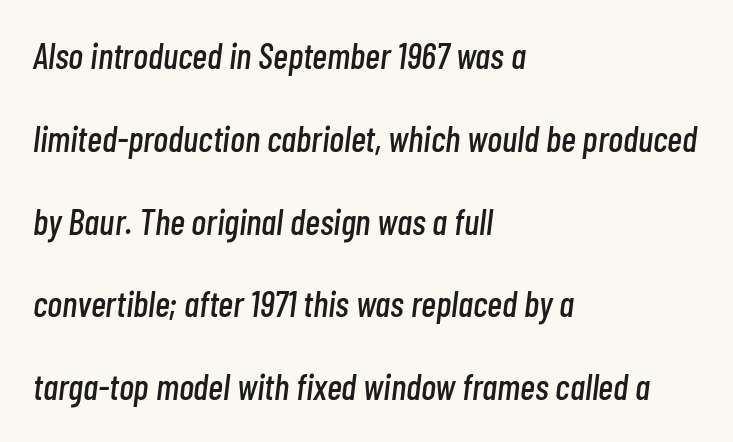
{"italic": "yes", "lean": "right", "slant_degrees": 7, "width": "condensed", "stroke_contrast": "low", "x_height": "medium", "monospaced": "no", "underline": "no", "align": "left", "line_spacing": "loose", "line_spacing_ratio": 2.3, "letter_spacing": "normal", "letter_spacing_em": 0.0, "glyph_px": 36}
